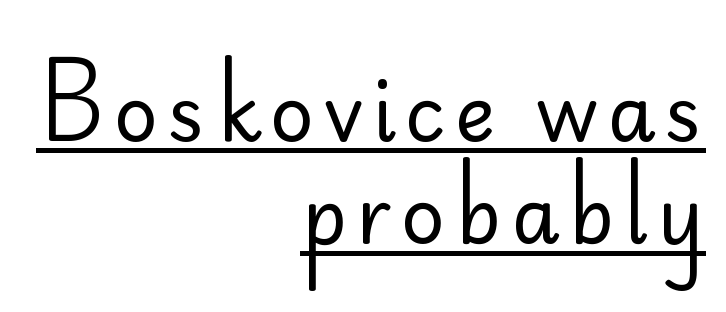
Q: Is the text bold? A: No.
Q: Is the text italic (slanted)? A: No, it is upright.
Q: Is the typeface a serif or a sans-serif typeface? A: Sans-serif.
Q: Is the text underlined? A: Yes.
Q: How is the paragraph aligned? A: Right-aligned.
Q: Is the spacing between lines tight, normal or loose? A: Normal.
Q: Width (condensed, normal, or wide)? A: Normal.
Q: Stroke contrast? A: Low.
Q: x-height? A: Small.
Q: Monospaced? A: No.
